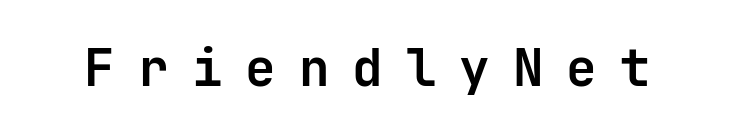
The image shows 51 px bold sans-serif type, upright, monospaced; set unusually wide letter spacing (+0.45 em), not underlined; low stroke contrast and a medium x-height.
